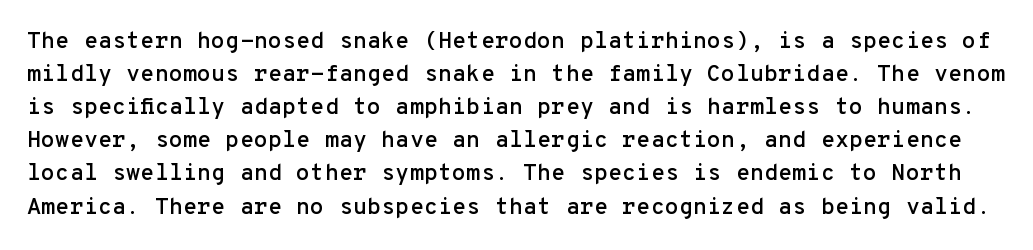
The space between consecutive lines is moderate. Beneath every word, the page is bare. A typesetter would mark this as roman, not italic. Is the letter spacing exaggerated? No — it looks like the ordinary default.
